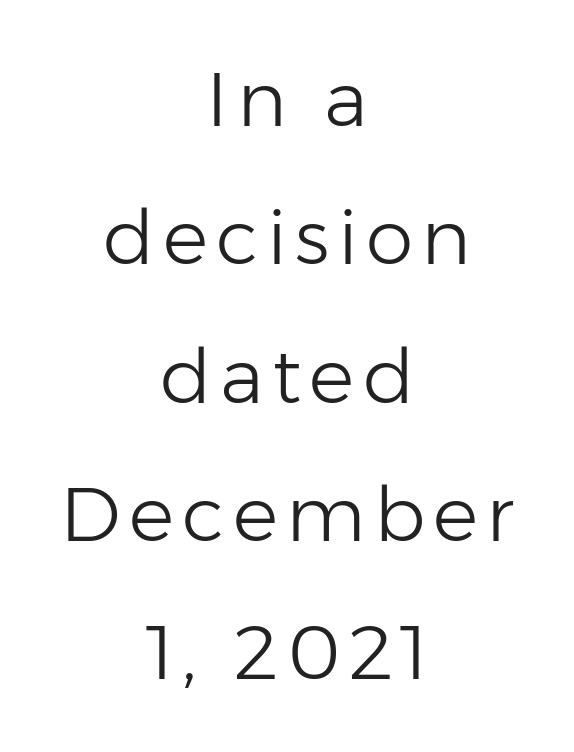
The image shows 76 px light sans-serif type, upright; set centered, line spacing 1.82x, not underlined; low stroke contrast and a medium x-height.
